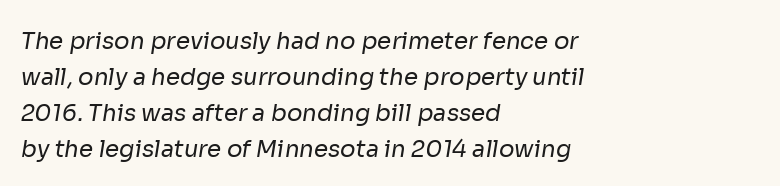
The image shows 23 px text type; set left-aligned, normal line spacing (1.57x), normal letter spacing, not underlined.
